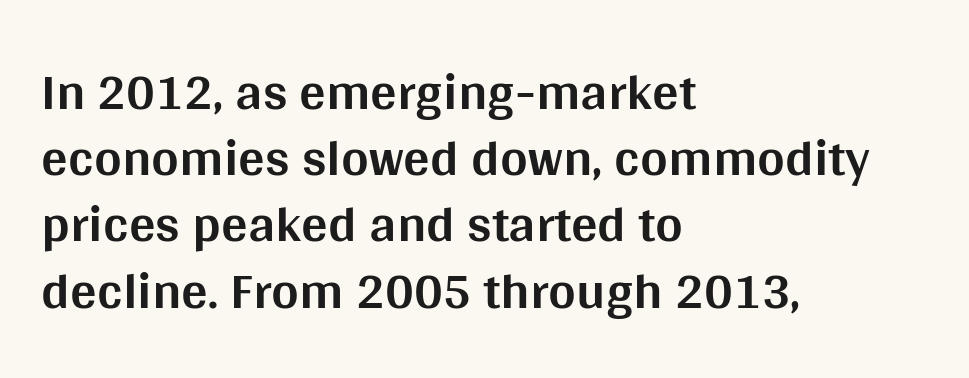
{"serif": "no", "italic": "no", "bold": "yes", "weight": "bold", "width": "normal", "stroke_contrast": "medium", "x_height": "large", "monospaced": "no", "underline": "no", "align": "left", "line_spacing": "normal", "line_spacing_ratio": 1.25, "letter_spacing": "normal", "letter_spacing_em": 0.0, "glyph_px": 53}
